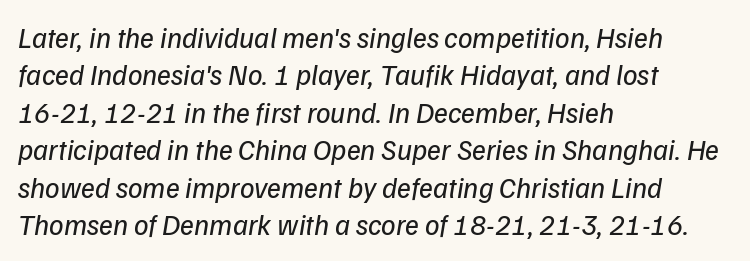
Designer's note — italics engaged. The space directly below the letters is spotless. Teacher's note: observe the even left margin — that is flush-left alignment. The passage shown stacks its lines at a standard gap. Do the characters align in a grid? No, the font is proportional.
